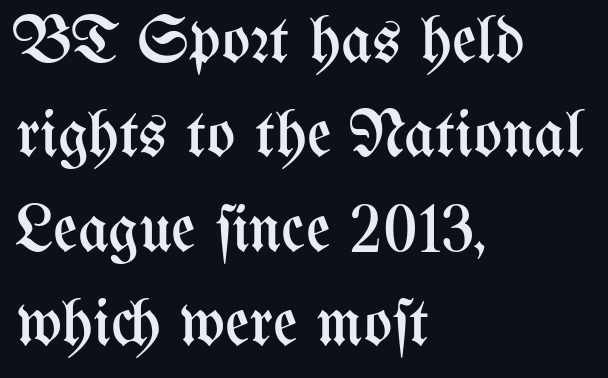
Q: Is the text bold? A: No.
Q: Is the text italic (slanted)? A: No, it is upright.
Q: Is the text underlined? A: No.
Q: How is the paragraph aligned? A: Left-aligned.
Q: Is the spacing between letters normal or unusually wide? A: Normal.
Q: Is the spacing between lines tight, normal or loose? A: Normal.
Q: Width (condensed, normal, or wide)? A: Condensed.
Q: Stroke contrast? A: Medium.
Q: x-height? A: Medium.
Q: Monospaced? A: No.
